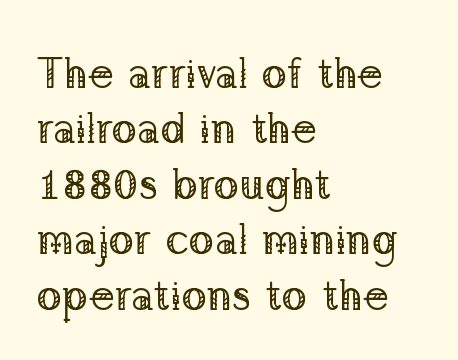
The image shows 43 px regular-weight serif type, upright; set left-aligned, normal line spacing (1.29x), normal letter spacing, not underlined; low stroke contrast and a medium x-height.
